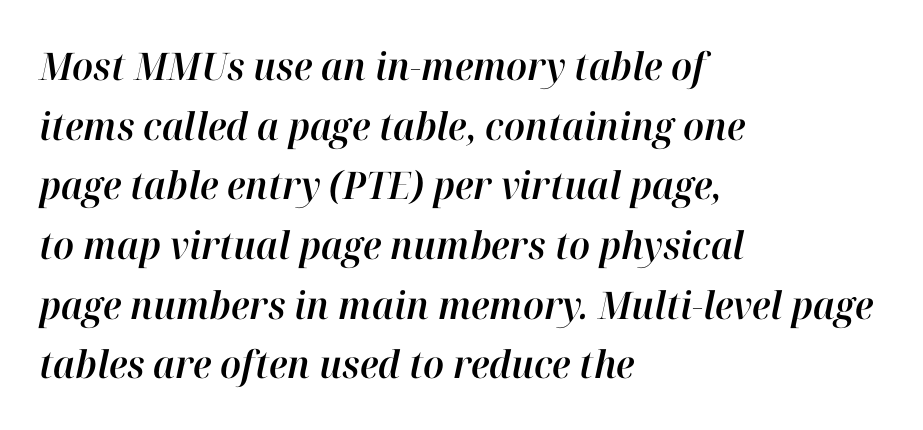
All the whitespace from short lines collects on the right. These lines were composed using italics. Each letter keeps its own natural width here, so spacing adapts to shape. Letters rest on an invisible, unmarked baseline. Rows of type keep a routine distance in the vertical direction. Letter spacing: default.
